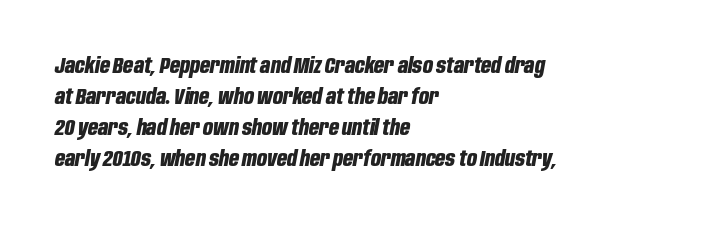
Weight: bold. Descender tails drop into unmarked territory. Does extra space separate the letters? No, they use regular spacing. Notice how descenders clear the ascenders below comfortably — that's standard leading. Would a proofreader flag this as italicized? Yes. Compared with a centered layout, this one pins lines to the left instead.
